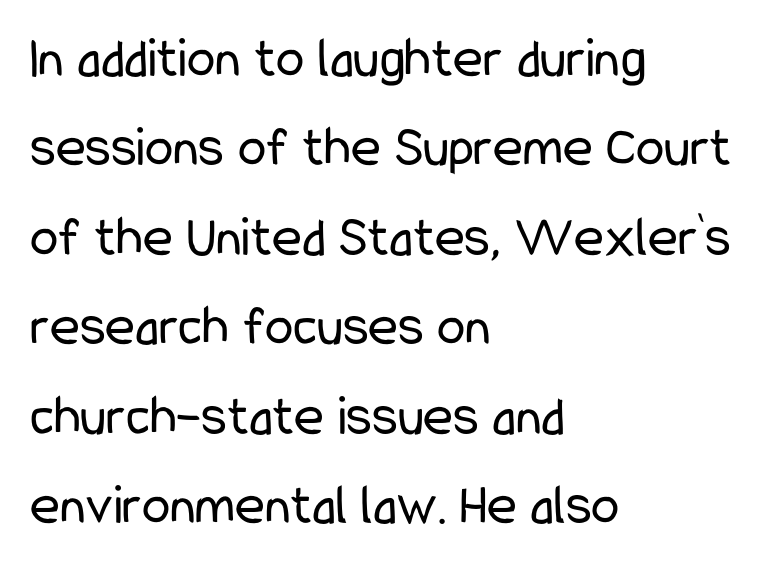
The letters advance in unequal steps, a hallmark of proportional type. Successive baselines arrive at the customary interval. Observe the ordinary spacing: letters are neighbours, not strangers. In CSS terms this would be text-align: left. No feet cap the strokes, marking this as sans-serif type. Descenders hang freely into open space.
